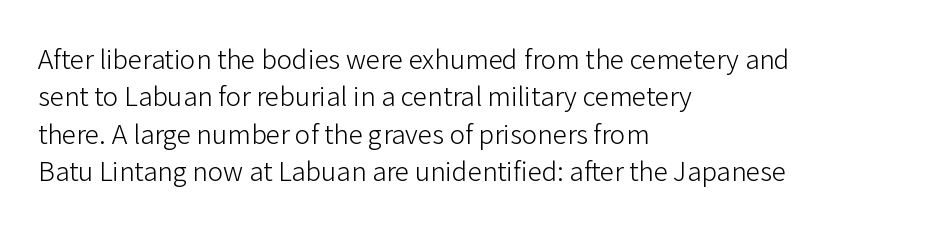
Q: Is the text bold? A: No.
Q: Is the text italic (slanted)? A: No, it is upright.
Q: Is the text underlined? A: No.
Q: How is the paragraph aligned? A: Left-aligned.
Q: Is the spacing between letters normal or unusually wide? A: Normal.
Q: Is the spacing between lines tight, normal or loose? A: Normal.
